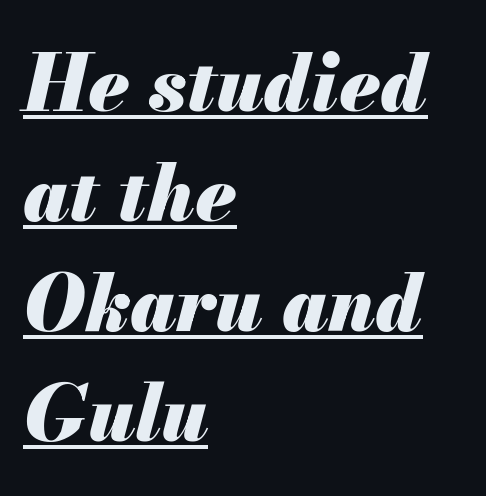
Q: Is the text bold? A: Yes.
Q: Is the text italic (slanted)? A: Yes, it leans right by about 13 degrees.
Q: Is the text underlined? A: Yes.
Q: How is the paragraph aligned? A: Left-aligned.
Q: Is the spacing between letters normal or unusually wide? A: Normal.
Q: Is the spacing between lines tight, normal or loose? A: Normal.
Q: Width (condensed, normal, or wide)? A: Normal.
Q: Stroke contrast? A: Medium.
Q: x-height? A: Small.
Q: Monospaced? A: No.
